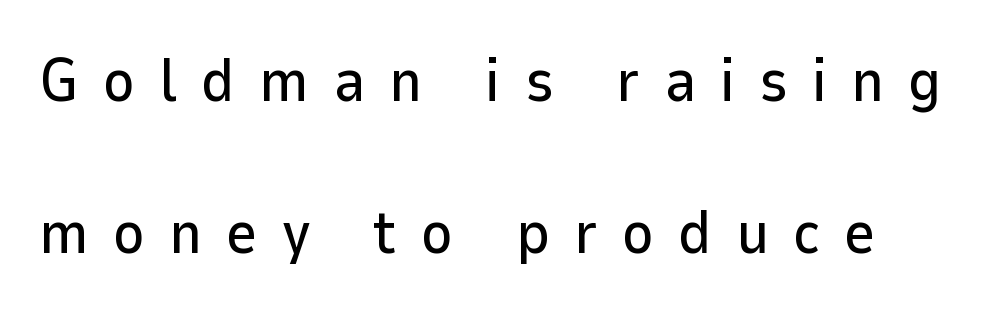
Q: Is the text italic (slanted)? A: No, it is upright.
Q: Is the typeface a serif or a sans-serif typeface? A: Sans-serif.
Q: Is the text underlined? A: No.
Q: Is the spacing between letters normal or unusually wide? A: Unusually wide.
Q: Is the spacing between lines tight, normal or loose? A: Loose.
Q: Width (condensed, normal, or wide)? A: Normal.
Q: Stroke contrast? A: Low.
Q: x-height? A: Medium.
Q: Monospaced? A: No.
